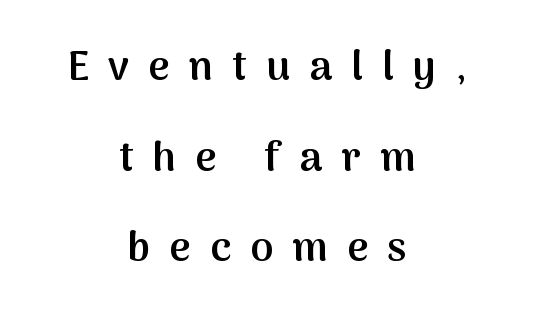
Proportional: the letters do not fall into vertical columns. No word sits above an underline. The typesetting leans somewhat heavy: a semibold. Serif or sans? Sans — the stroke terminals are bare. Reading down the block, each line starts at a different indent, mirrored at its end. What's the leading like? Stretched, with rows far apart.
